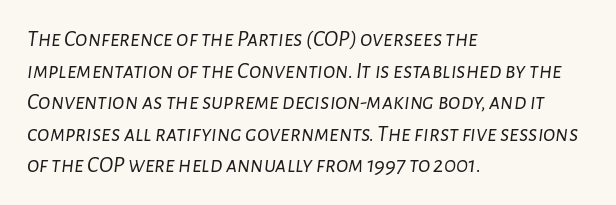
Q: Is the text bold? A: No.
Q: Is the text italic (slanted)? A: Yes, it leans right by about 7 degrees.
Q: Is the text underlined? A: No.
Q: How is the paragraph aligned? A: Left-aligned.
Q: Is the spacing between letters normal or unusually wide? A: Normal.
Q: Is the spacing between lines tight, normal or loose? A: Normal.
